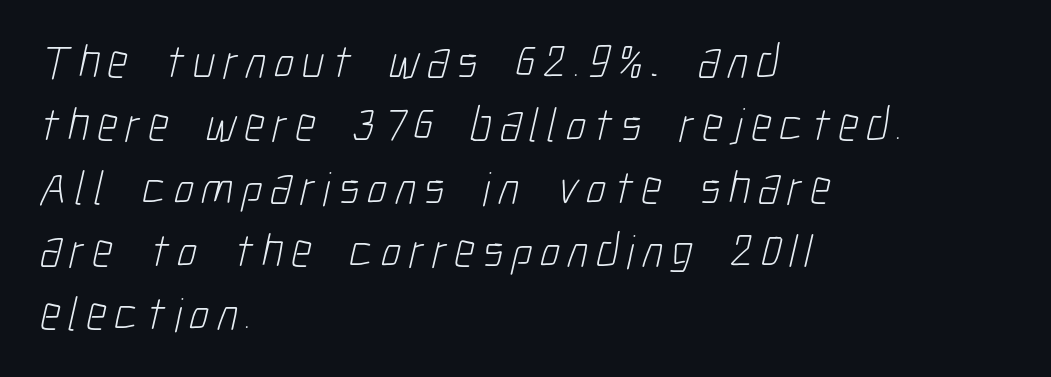
The image shows 48 px light, condensed sans-serif type; set left-aligned, normal line spacing (1.31x), not underlined; low stroke contrast and a medium x-height.
